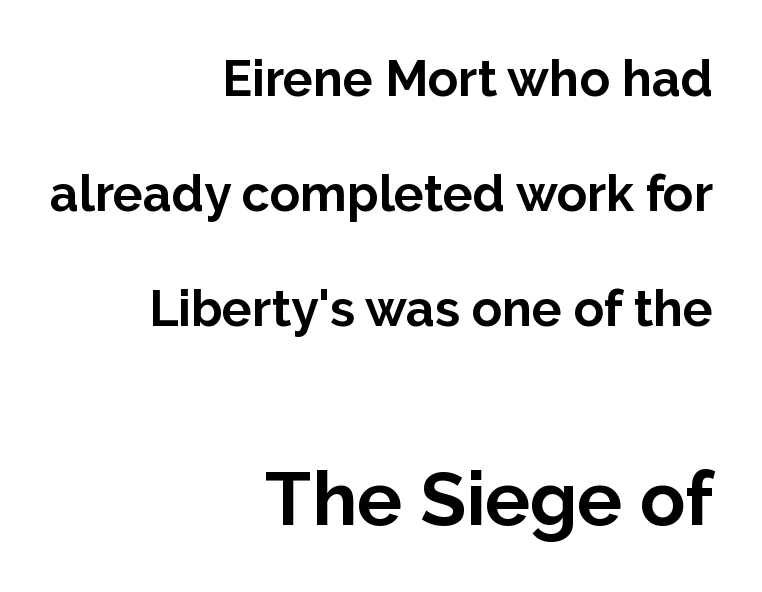
The space between consecutive lines is lavish. Short and long lines alike share a common ending point at right. Does the weight exceed regular? Yes, all the way to bold. Typesetter's note — lower block bumped up in size, upper block left smaller. A typesetter would call this proportional, since set widths differ per character.
